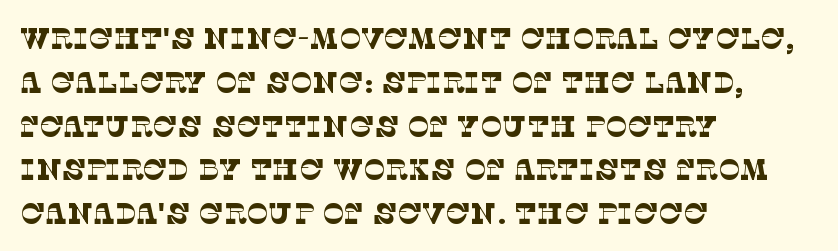
The image shows 29 px thin serif type; set left-aligned, normal line spacing (1.51x), normal letter spacing, not underlined; low stroke contrast and a large x-height.
